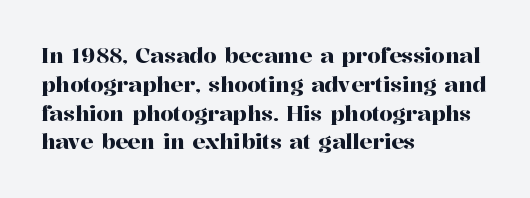
The image shows 21 px text type, upright; set left-aligned, normal line spacing (1.37x), normal letter spacing, not underlined.
